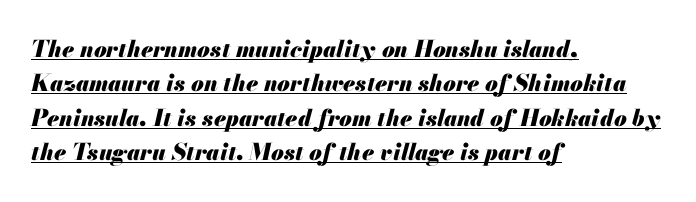
The image shows 23 px bold type, italic (leaning right); set left-aligned, normal line spacing (1.5x), normal letter spacing, underlined.
